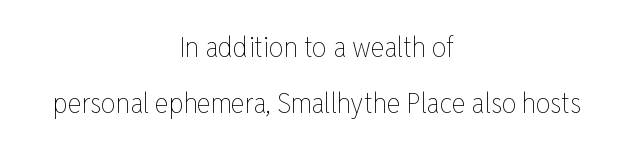
The image shows 29 px thin, condensed type, upright; set centered, loose line spacing (1.93x), normal letter spacing, not underlined; low stroke contrast and a medium x-height.
